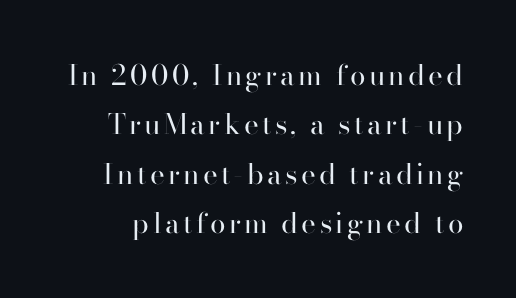
The glyphs in this specimen are seriffed. Summary of weight: not heavy and not bold. Tall strokes in this sample are plumb rather than angled. Looks like regular typesetting: each glyph gets only the width it needs. Unmarked baselines from the first word to the last.
